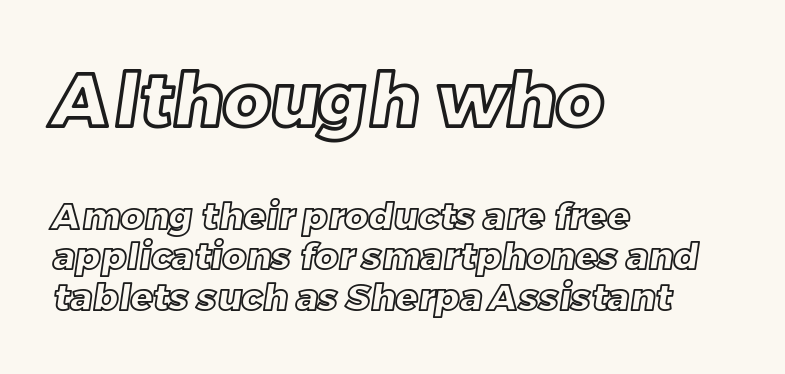
The image shows 74 px text type; set left-aligned, tight line spacing (1.09x), normal letter spacing, not underlined; the first (top) block is 2.0x larger; a large x-height.
